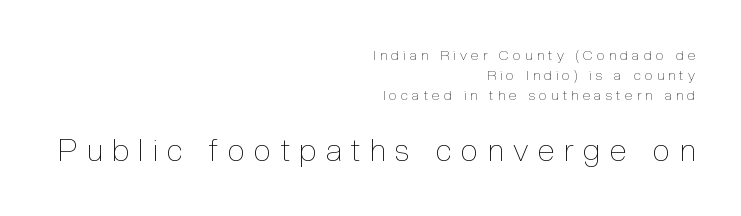
Q: Is the text bold? A: No.
Q: Is the text italic (slanted)? A: No, it is upright.
Q: Is the text underlined? A: No.
Q: How is the paragraph aligned? A: Right-aligned.
Q: Is the spacing between letters normal or unusually wide? A: Unusually wide.
Q: Is the spacing between lines tight, normal or loose? A: Normal.
Q: Which block of text is set in a larger size, the first (top) or the second (bottom)? A: The second (bottom) one.
Q: Width (condensed, normal, or wide)? A: Condensed.
Q: x-height? A: Medium.
Q: Monospaced? A: No.
